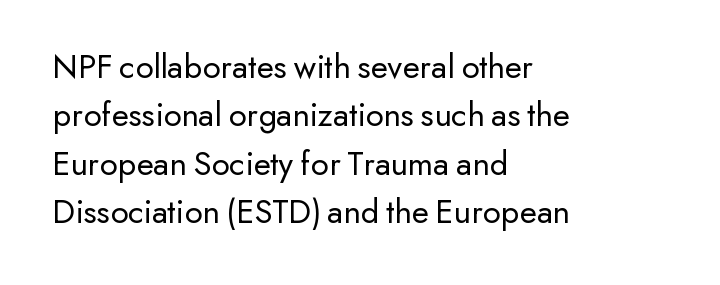
The block of text has a typical density, with ordinary space between rows. Each letter keeps its own natural width here, so spacing adapts to shape. Letter spacing: default. These lines are set flush left with a ragged right edge.
